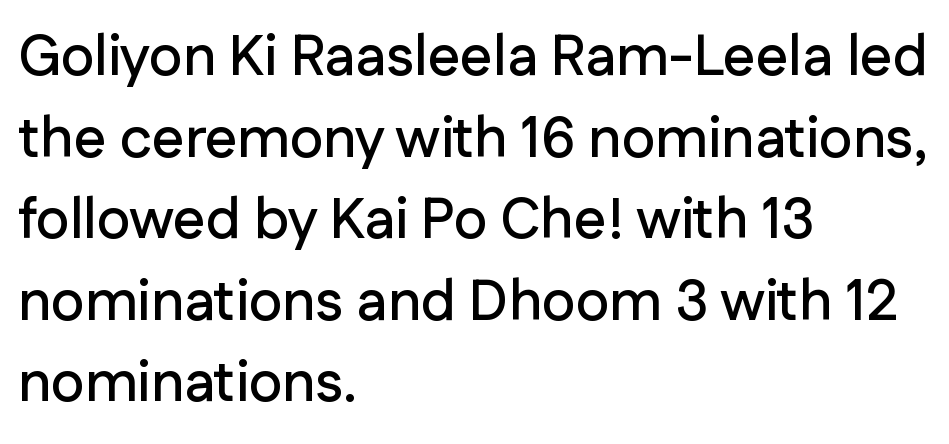
{"serif": "no", "italic": "no", "width": "normal", "stroke_contrast": "low", "x_height": "medium", "monospaced": "no", "underline": "no", "align": "left", "line_spacing": "normal", "line_spacing_ratio": 1.43, "letter_spacing": "normal", "letter_spacing_em": 0.0, "glyph_px": 57}
